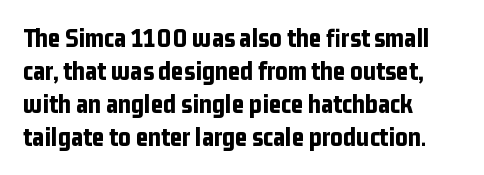
Q: Is the text bold? A: Yes.
Q: Is the text italic (slanted)? A: No, it is upright.
Q: Is the text underlined? A: No.
Q: How is the paragraph aligned? A: Left-aligned.
Q: Is the spacing between letters normal or unusually wide? A: Normal.
